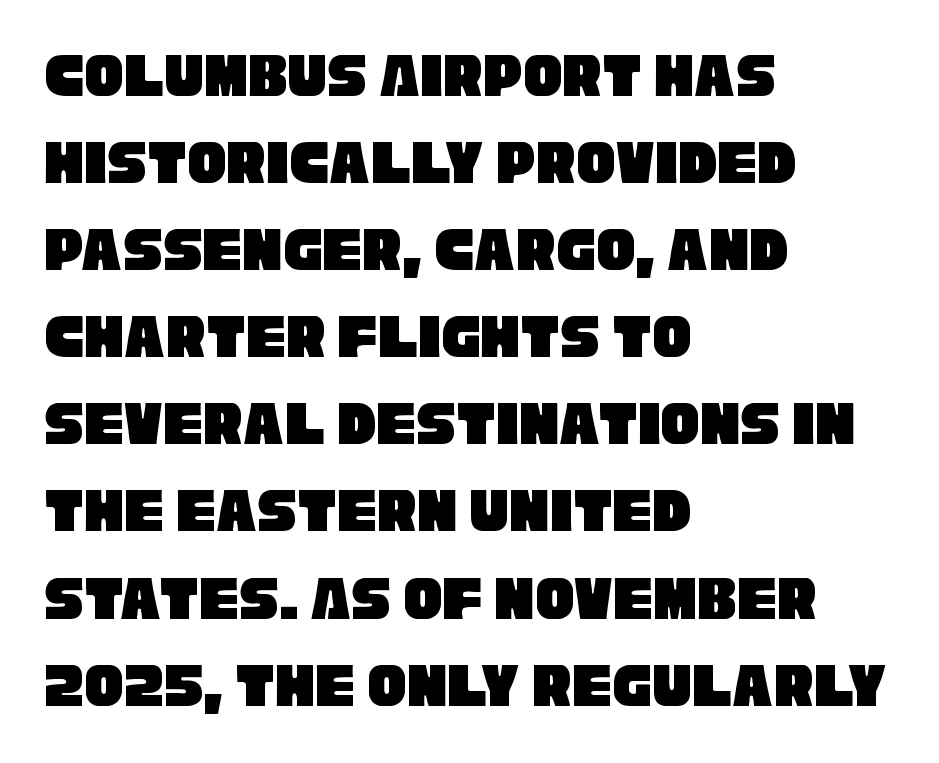
The text block is weighted toward the left margin, trailing off unevenly rightward. How are the letters spaced? Ordinarily, with no added tracking. Normally led — the rows are evenly, conventionally spaced. The gap between lines stays unmarked.
